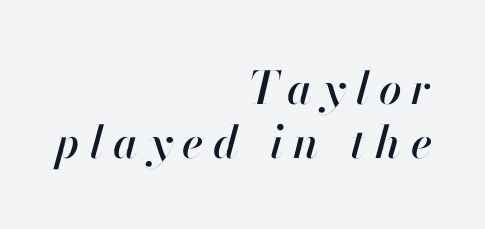
Horizontally, the lines are justified to the trailing edge only. Letters rest on an invisible, unmarked baseline. The tracking jumps out immediately: characters are airy and widely separated. Slant detected: the letters are inclined. Proportional: the letters do not fall into vertical columns.
